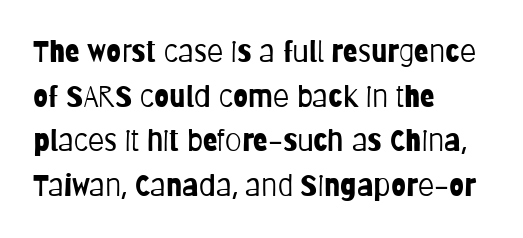
{"serif": "no", "italic": "no", "bold": "no", "weight": "light", "width": "condensed", "stroke_contrast": "low", "x_height": "large", "monospaced": "no", "underline": "no", "align": "left", "line_spacing": "normal", "line_spacing_ratio": 1.49, "letter_spacing": "normal", "letter_spacing_em": 0.0, "glyph_px": 30}
